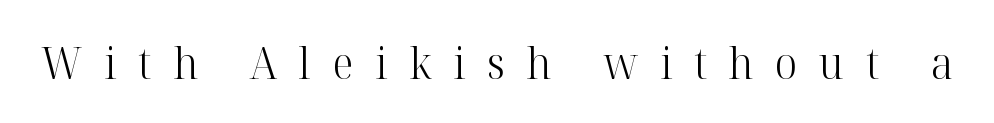
{"serif": "yes", "italic": "no", "bold": "no", "weight": "light", "width": "normal", "stroke_contrast": "high", "x_height": "medium", "monospaced": "no", "underline": "no", "letter_spacing": "wide", "letter_spacing_em": 0.49, "glyph_px": 44}
